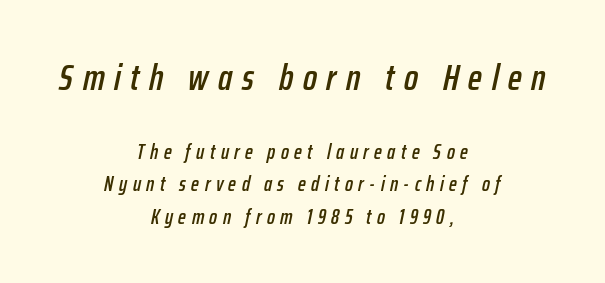
{"italic": "yes", "lean": "right", "slant_degrees": 12, "width": "condensed", "stroke_contrast": "low", "x_height": "medium", "monospaced": "no", "underline": "no", "align": "center", "line_spacing": "normal", "line_spacing_ratio": 1.55, "letter_spacing": "wide", "letter_spacing_em": 0.26, "larger_block": "first", "size_ratio": 1.76, "glyph_px": 37}
